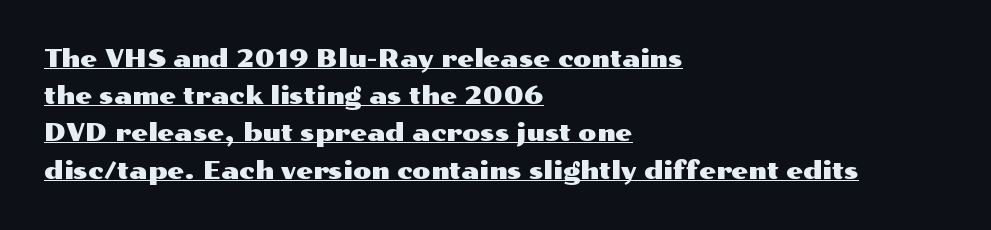
Q: Is the text italic (slanted)? A: No, it is upright.
Q: Is the text underlined? A: Yes.
Q: How is the paragraph aligned? A: Left-aligned.
Q: Is the spacing between letters normal or unusually wide? A: Normal.
Q: Is the spacing between lines tight, normal or loose? A: Normal.
